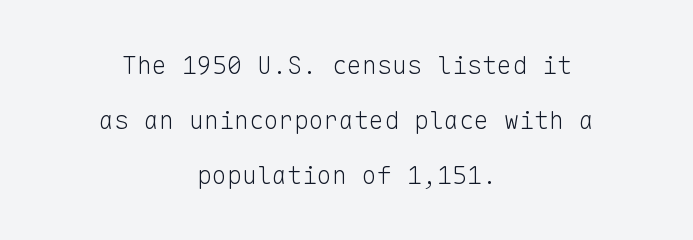
Q: Is the text bold? A: No.
Q: Is the text italic (slanted)? A: No, it is upright.
Q: Is the text underlined? A: No.
Q: How is the paragraph aligned? A: Centered.
Q: Is the spacing between letters normal or unusually wide? A: Normal.
Q: Is the spacing between lines tight, normal or loose? A: Loose.
